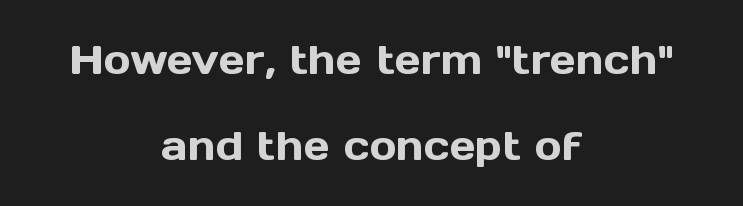
{"serif": "no", "italic": "no", "width": "normal", "x_height": "medium", "monospaced": "no", "underline": "no", "align": "center", "line_spacing": "loose", "line_spacing_ratio": 2.1, "letter_spacing": "normal", "letter_spacing_em": 0.0, "glyph_px": 41}
